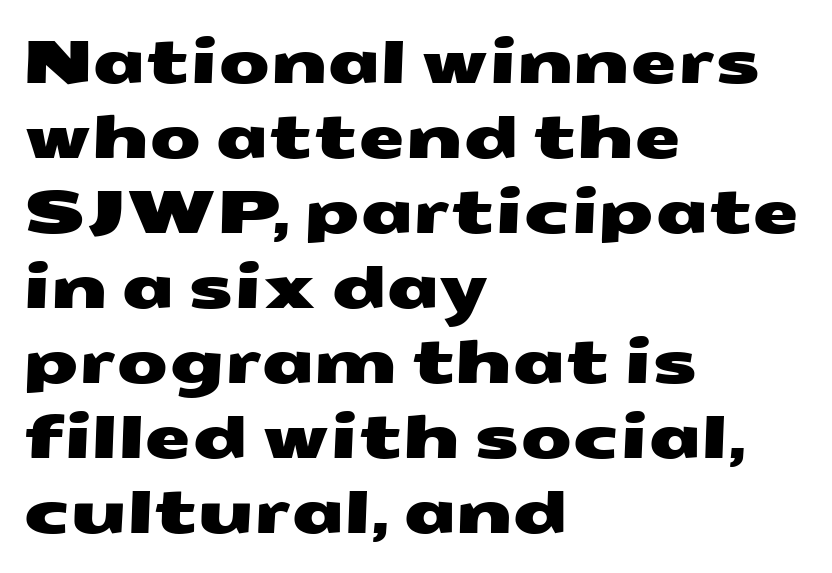
The image shows 60 px wide sans-serif type; set left-aligned, normal line spacing (1.25x), normal letter spacing, not underlined; medium stroke contrast and a medium x-height.
